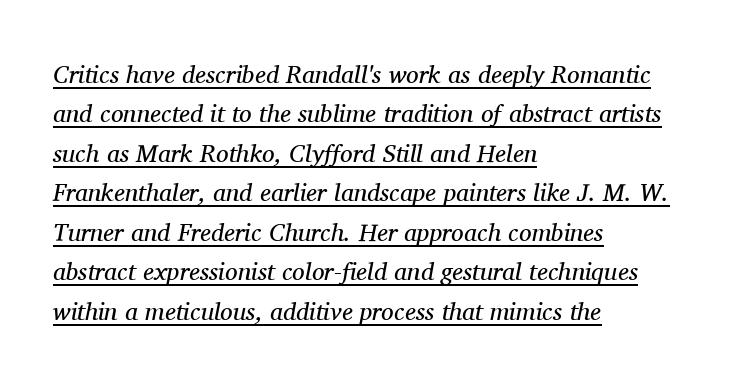
Quick note: interline space is typical. Spacing between characters is what you'd get straight out of the box. What decoration does the sample have? An underline. Horizontal alignment here is leftward, the default for most running prose.
